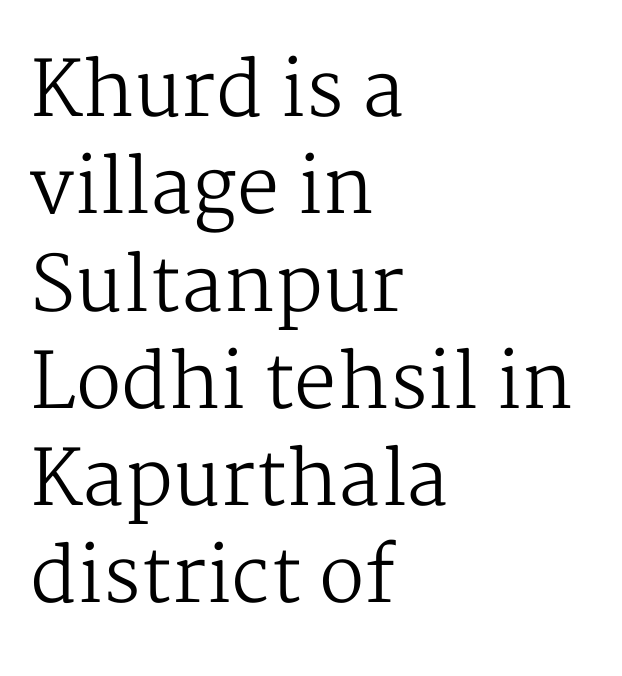
The image shows 76 px regular-weight serif type, upright; set left-aligned, normal line spacing (1.28x), normal letter spacing, not underlined; medium stroke contrast and a medium x-height.
